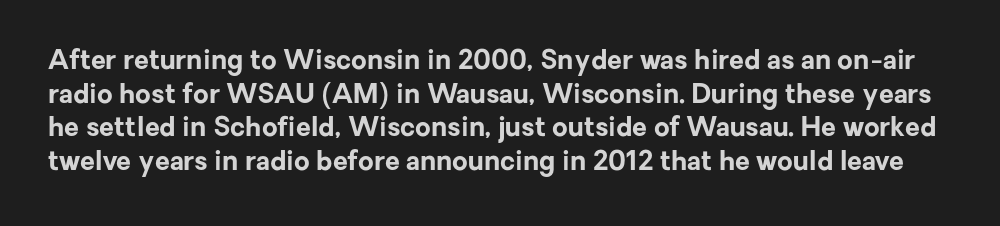
Summary of vertical rhythm: regular, with standard interline spacing. The space beneath each line is pristine and unruled. Emphasis by weight is at full strength: bold. The letters stand straight up with perfectly vertical stems. The line texture is even and compact thanks to regular tracking.
